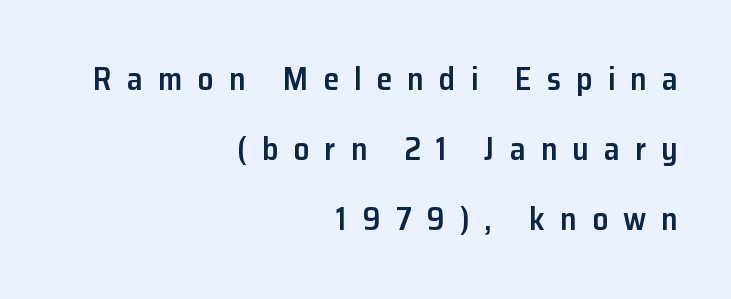
Q: Is the text bold? A: Semi-bold.
Q: Is the text italic (slanted)? A: No, it is upright.
Q: Is the typeface a serif or a sans-serif typeface? A: Sans-serif.
Q: Is the text underlined? A: No.
Q: How is the paragraph aligned? A: Right-aligned.
Q: Is the spacing between letters normal or unusually wide? A: Unusually wide.
Q: Is the spacing between lines tight, normal or loose? A: Loose.
Q: Width (condensed, normal, or wide)? A: Normal.
Q: Stroke contrast? A: Low.
Q: x-height? A: Medium.
Q: Monospaced? A: No.
